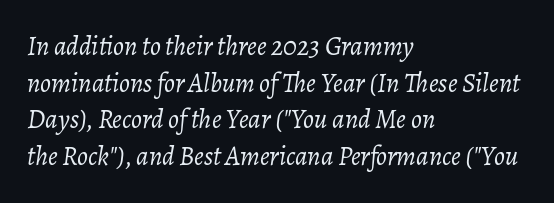
{"italic": "yes", "lean": "right", "slant_degrees": 7, "bold": "no", "underline": "no", "align": "left", "line_spacing": "normal", "line_spacing_ratio": 1.36, "letter_spacing": "normal", "letter_spacing_em": 0.0, "glyph_px": 27}
